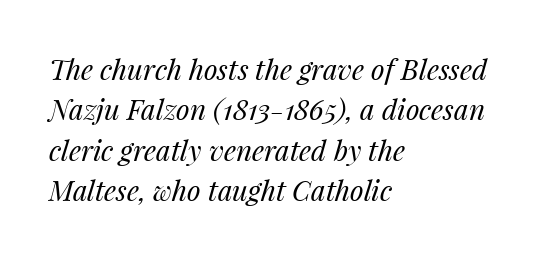
{"italic": "yes", "lean": "right", "slant_degrees": 14, "bold": "no", "weight": "regular", "width": "normal", "stroke_contrast": "medium", "x_height": "medium", "monospaced": "no", "underline": "no", "align": "left", "line_spacing": "normal", "line_spacing_ratio": 1.44, "letter_spacing": "normal", "letter_spacing_em": 0.0, "glyph_px": 28}
